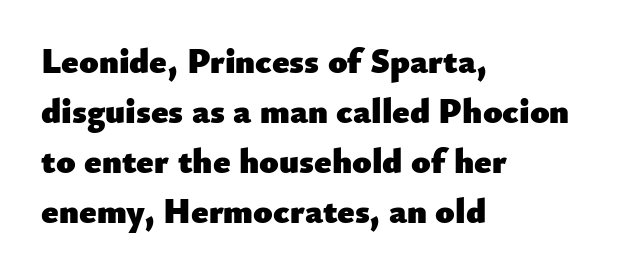
{"serif": "no", "italic": "no", "bold": "yes", "weight": "heavy", "width": "normal", "stroke_contrast": "low", "x_height": "small", "monospaced": "no", "underline": "no", "align": "left", "line_spacing": "normal", "line_spacing_ratio": 1.43, "letter_spacing": "normal", "letter_spacing_em": 0.0, "glyph_px": 35}
